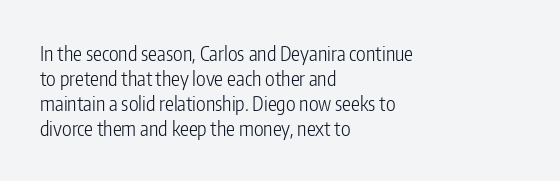
{"italic": "no", "bold": "no", "underline": "no", "align": "left", "line_spacing": "normal", "line_spacing_ratio": 1.25, "letter_spacing": "normal", "letter_spacing_em": 0.0, "glyph_px": 20}
